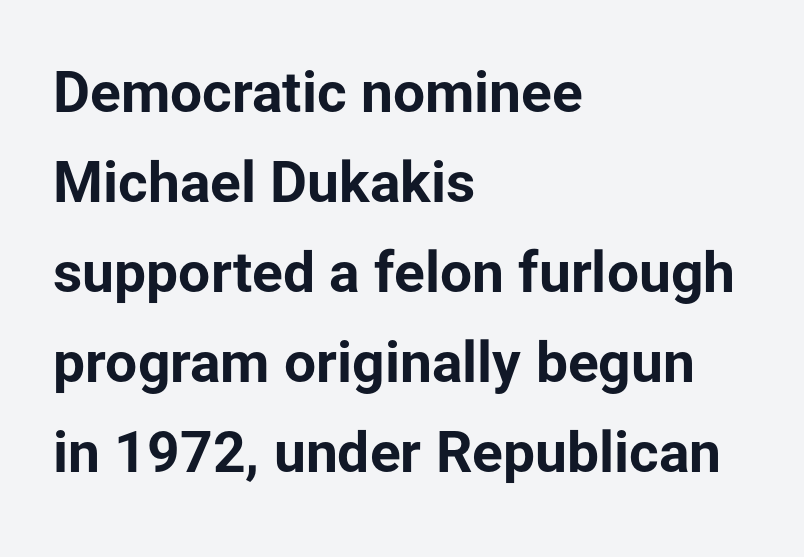
The image shows 57 px bold sans-serif type, upright; set left-aligned, normal line spacing (1.58x), normal letter spacing, not underlined; low stroke contrast and a medium x-height.
